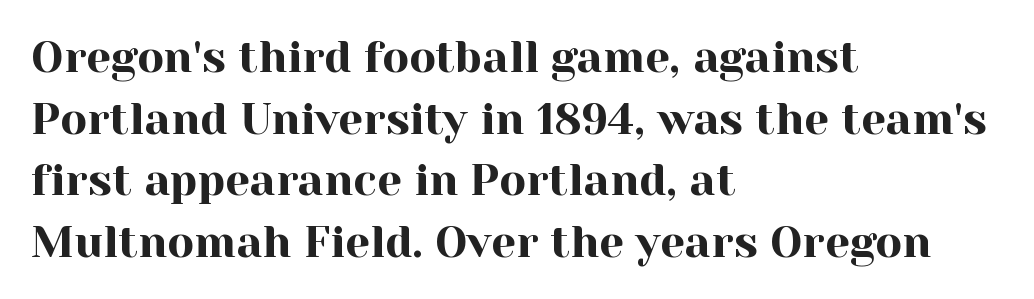
Q: Is the text italic (slanted)? A: No, it is upright.
Q: Is the typeface a serif or a sans-serif typeface? A: Serif.
Q: Is the text underlined? A: No.
Q: How is the paragraph aligned? A: Left-aligned.
Q: Is the spacing between letters normal or unusually wide? A: Normal.
Q: Is the spacing between lines tight, normal or loose? A: Normal.
Q: Width (condensed, normal, or wide)? A: Normal.
Q: x-height? A: Medium.
Q: Monospaced? A: No.
